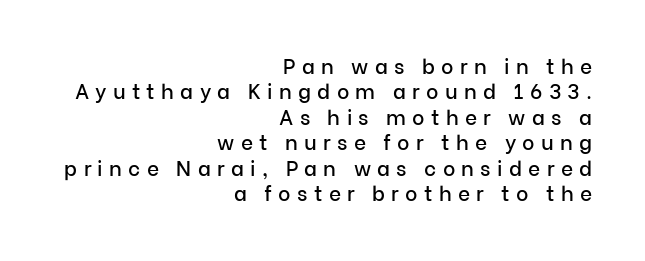
The image shows 21 px text type, upright; set right-aligned, line spacing 1.21x, unusually wide letter spacing (+0.3 em), not underlined.
